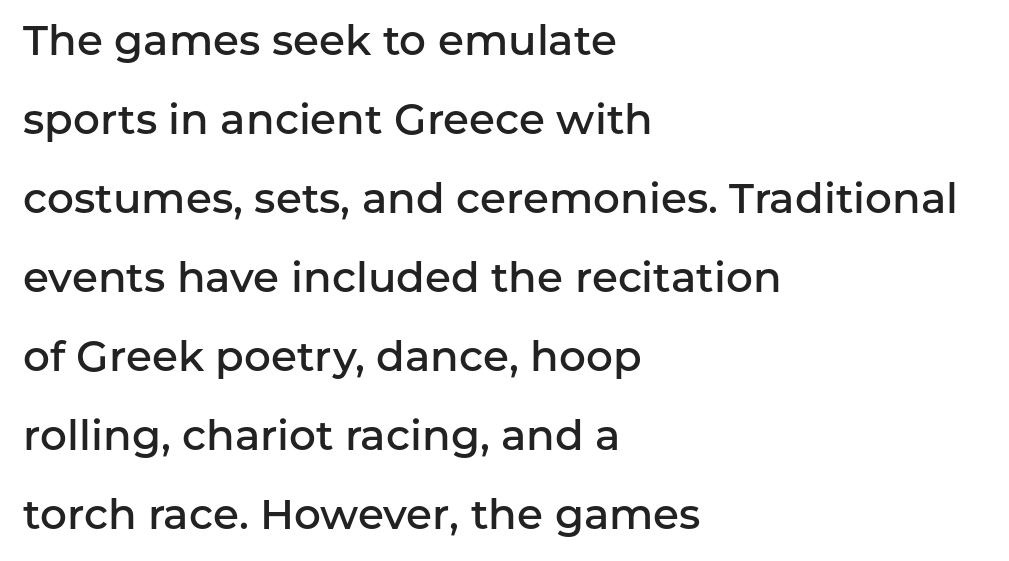
Tracking value appears to be zero — textbook default spacing. Italic: no, the glyphs are upright roman. In CSS terms this would be text-align: left. Looks like regular typesetting: each glyph gets only the width it needs. Moderately thickened strokes mark this as semibold type. Any mark beneath the type? The region is blank.
